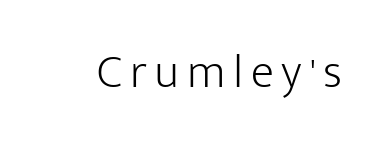
The image shows 48 px light sans-serif type, upright; set not underlined; low stroke contrast and a medium x-height.
